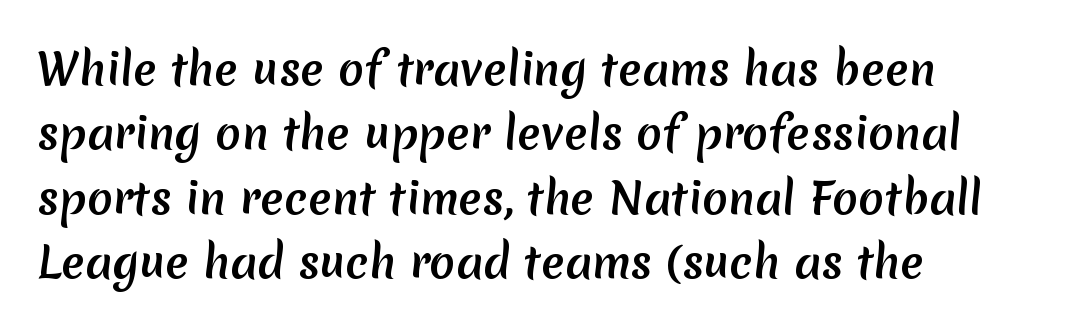
The image shows 43 px sans-serif type; set left-aligned, normal line spacing (1.5x), normal letter spacing, not underlined; medium stroke contrast and a medium x-height.
